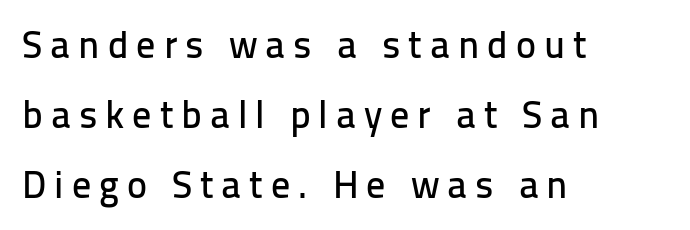
How are the letters spaced? Widely, with obvious added tracking. Classification — sans serif. Spacing verdict: proportional, widths tailored to each character. Descender tails drop into unmarked territory. Every character sits straight up, as roman type does.
